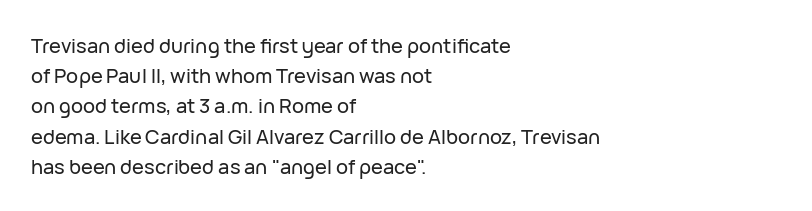
Q: Is the text italic (slanted)? A: No, it is upright.
Q: Is the text underlined? A: No.
Q: How is the paragraph aligned? A: Left-aligned.
Q: Is the spacing between letters normal or unusually wide? A: Normal.
Q: Is the spacing between lines tight, normal or loose? A: Normal.
